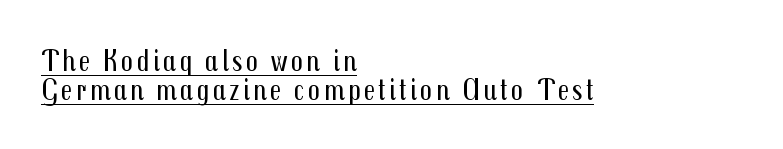
The image shows 30 px regular-weight, condensed sans-serif type, upright; set left-aligned, tight line spacing (0.98x), underlined; medium stroke contrast and a medium x-height.
